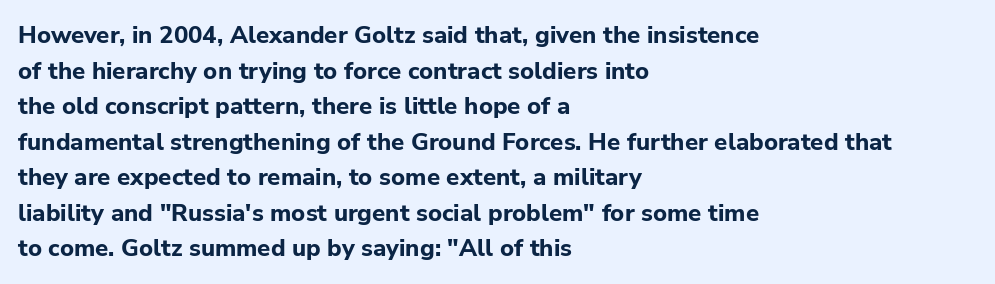
Its strokes are broad and dark, the hallmark of bold type. Short and long lines alike share a common starting point at left. Reading down the column, the eye jumps a familiar distance to each next line. Bare-footed words on every line.
